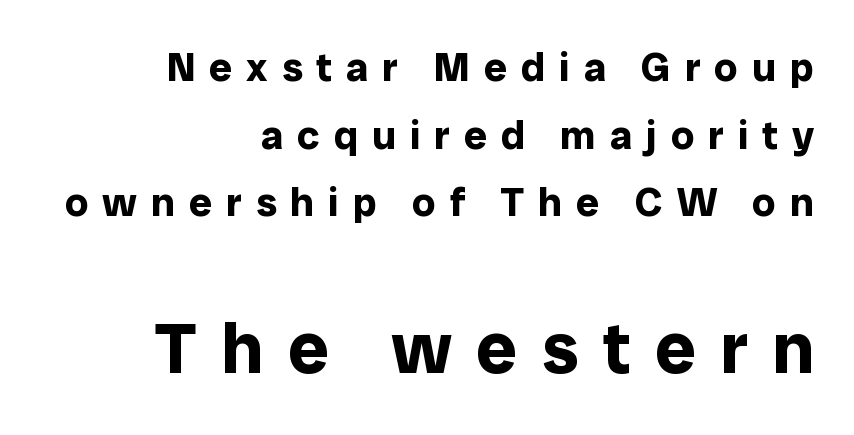
Scale increases going downward across the two blocks. Notice how the stems are strictly vertical — no italics here. Unlike a traditional serif, this face leaves its strokes unadorned. Successive baselines arrive at the customary interval. These lines are set flush right with a ragged left edge.
